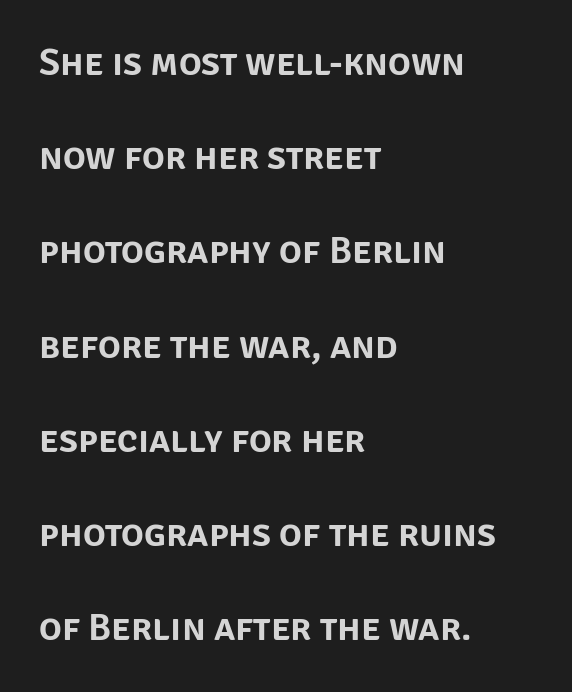
Type without underlining. This is sans-serif lettering, the kind often seen on screens and signage. Spacing verdict: proportional, widths tailored to each character. Teacher's note: observe the even left margin — that is flush-left alignment.
